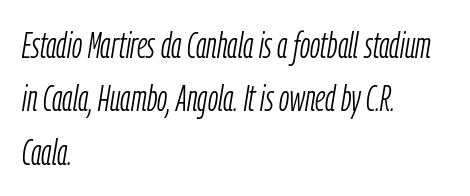
The glyphs look as if they've been sheared to an angle. A clean baseline with only descenders dipping below it. Here the designer chose a conventional face with non-uniform glyph widths. Stems and bowls with no extra thickness — not bold. Caption: multi-line text, flush left, ragged right.
